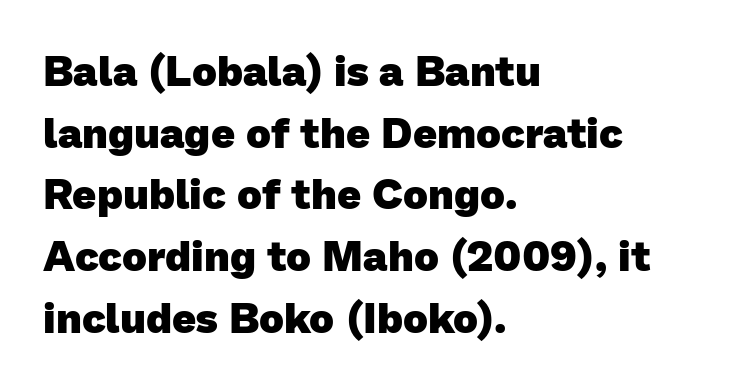
{"serif": "no", "bold": "yes", "weight": "heavy", "width": "normal", "stroke_contrast": "low", "x_height": "medium", "monospaced": "no", "underline": "no", "align": "left", "line_spacing": "normal", "line_spacing_ratio": 1.47, "letter_spacing": "normal", "letter_spacing_em": 0.0, "glyph_px": 42}
